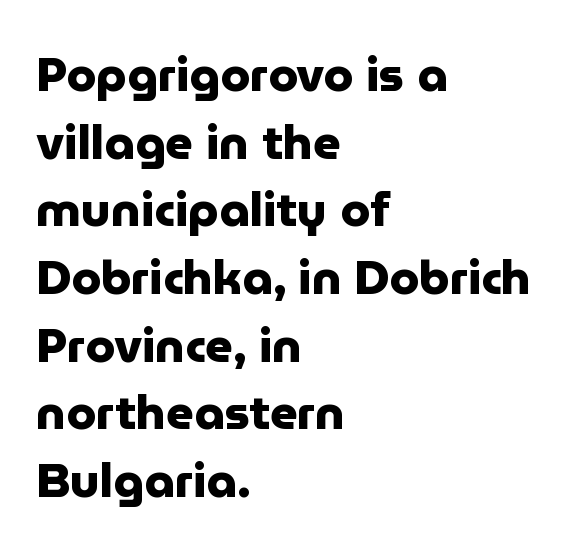
Proportional: the letters do not fall into vertical columns. The space directly below the letters is spotless. Notice how the passage keeps a crisp vertical edge on the left only. Letterform terminals end flat and unadorned throughout the passage.
